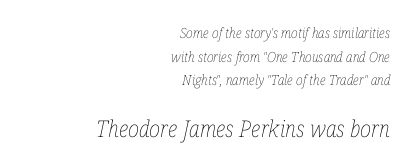
The image shows 23 px text type, italic (leaning right); set right-aligned, normal line spacing (1.68x), normal letter spacing, not underlined; the second (bottom) block is 1.64x larger.
